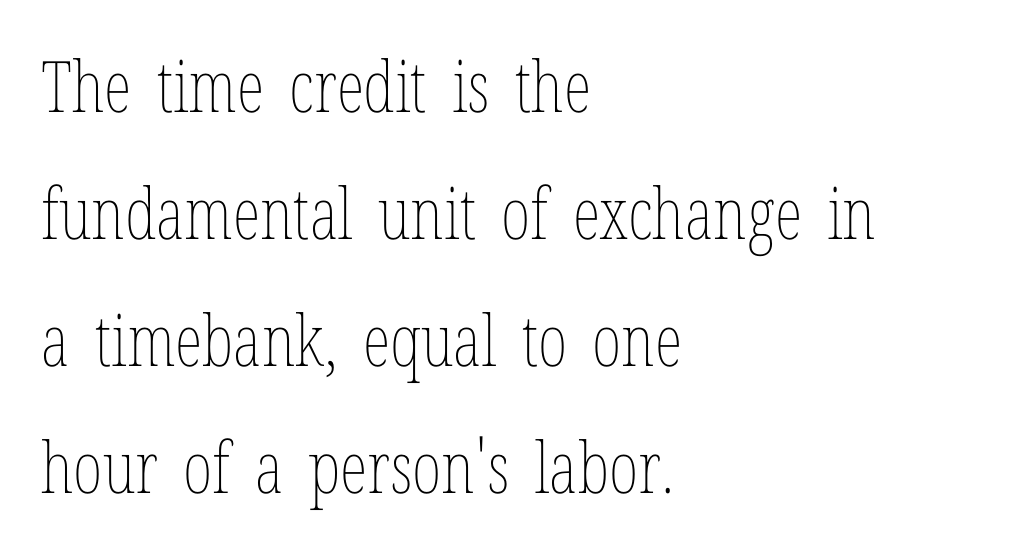
The image shows 71 px thin, condensed type, upright; set left-aligned, line spacing 1.79x, normal letter spacing, not underlined; low stroke contrast and a medium x-height.
